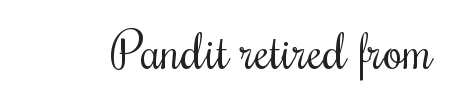
Q: Is the text bold? A: No.
Q: Is the text italic (slanted)? A: Yes.
Q: Is the text underlined? A: No.
Q: Is the spacing between letters normal or unusually wide? A: Normal.
Q: Width (condensed, normal, or wide)? A: Condensed.
Q: Stroke contrast? A: Medium.
Q: x-height? A: Small.
Q: Monospaced? A: No.
